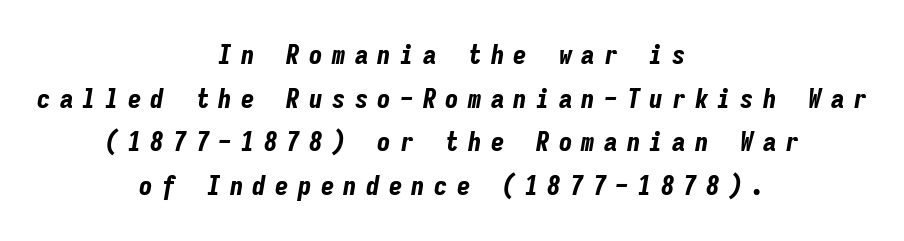
Q: Is the text bold? A: Yes.
Q: Is the text italic (slanted)? A: Yes, it leans right by about 9 degrees.
Q: Is the text underlined? A: No.
Q: How is the paragraph aligned? A: Centered.
Q: Is the spacing between letters normal or unusually wide? A: Unusually wide.
Q: Is the spacing between lines tight, normal or loose? A: Normal.
